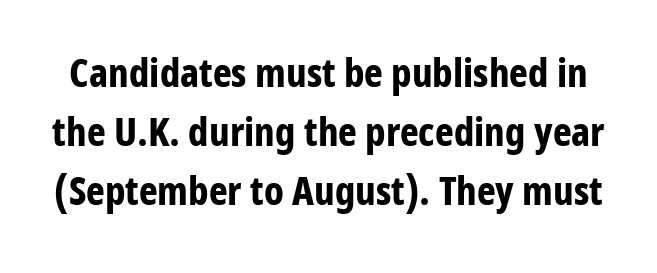
Tracking here is standard; glyphs follow each other at the usual distance. One glance says typical: line gaps are just what's usual. Proportional: the letters do not fall into vertical columns. Posture: vertical. Unmarked baselines from the first word to the last. What kind of face is this? One without serifs — a sans.
